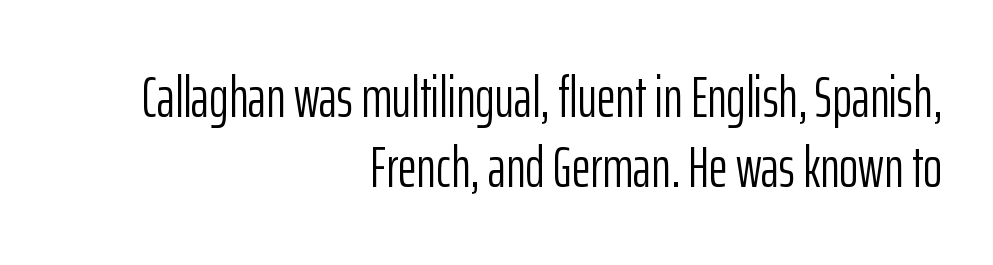
Notice how the passage keeps a crisp vertical edge on the right only. A typesetter would label this face a sans. The font is comparable to plain body text, perhaps lighter. The face used here is proportionally spaced, like ordinary book or web type. This sample uses plain, unmodified letter spacing. The space directly below the letters is spotless.
